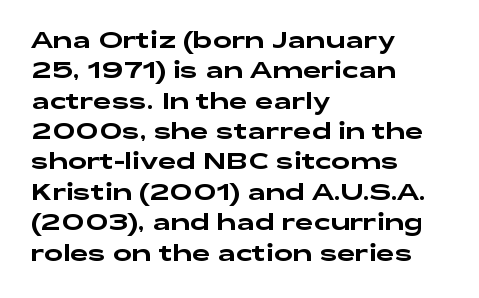
Q: Is the text italic (slanted)? A: No, it is upright.
Q: Is the text underlined? A: No.
Q: How is the paragraph aligned? A: Left-aligned.
Q: Is the spacing between letters normal or unusually wide? A: Normal.
Q: Is the spacing between lines tight, normal or loose? A: Normal.
